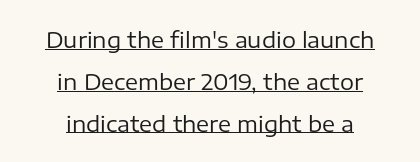
The weight tops out at a normal text grade. The axis of the letterforms is exactly vertical. Students, note that the glyphs here touch the page at normal intervals. Decoration check: the copy is underlined. The passage shown stacks its lines with a broad gap.
